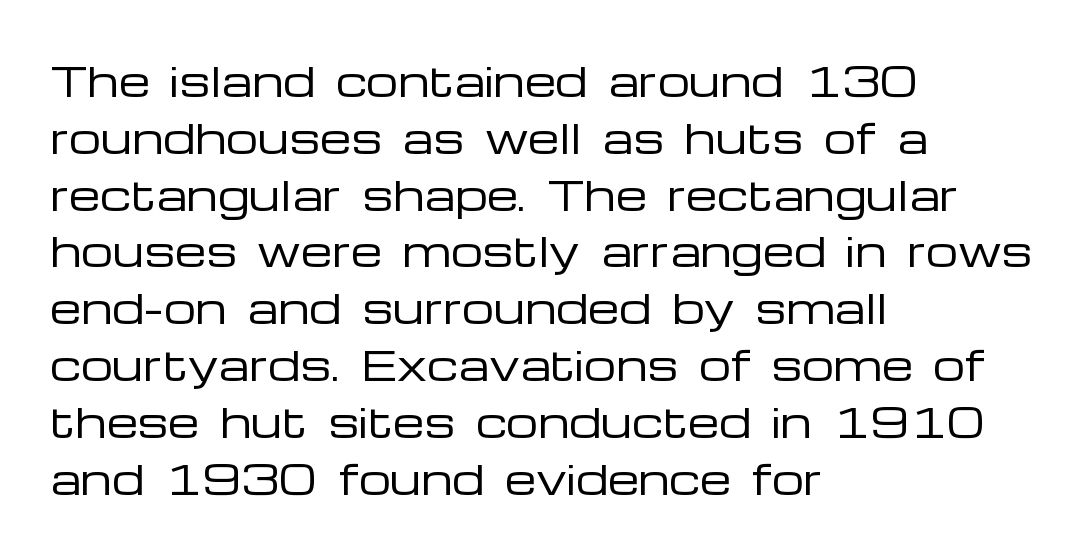
The image shows 40 px regular-weight, wide sans-serif type, upright; set left-aligned, normal line spacing (1.42x), normal letter spacing, not underlined; low stroke contrast and a medium x-height.
